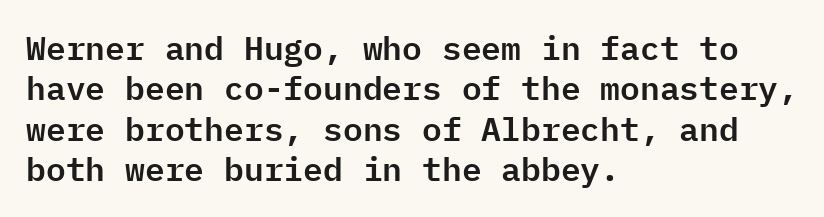
{"serif": "no", "italic": "no", "width": "normal", "stroke_contrast": "low", "x_height": "medium", "monospaced": "yes", "underline": "no", "align": "left", "line_spacing_ratio": 1.22, "letter_spacing": "normal", "letter_spacing_em": 0.0, "glyph_px": 33}
